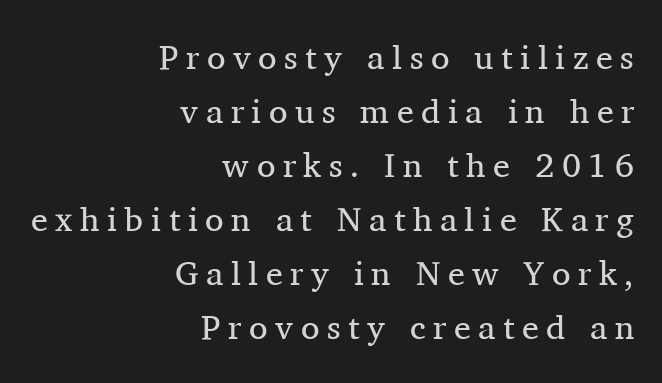
A flush-right, rag-left setting is used for this passage. The weight tops out at a normal text grade. The leading is moderate, giving the passage an even texture. Check the space under the baseline: it is left empty.
